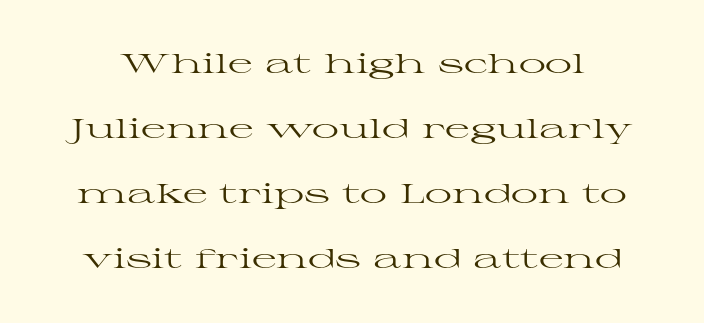
{"italic": "no", "bold": "no", "underline": "no", "line_spacing": "loose", "line_spacing_ratio": 2.41, "letter_spacing": "normal", "letter_spacing_em": 0.0, "glyph_px": 27}
